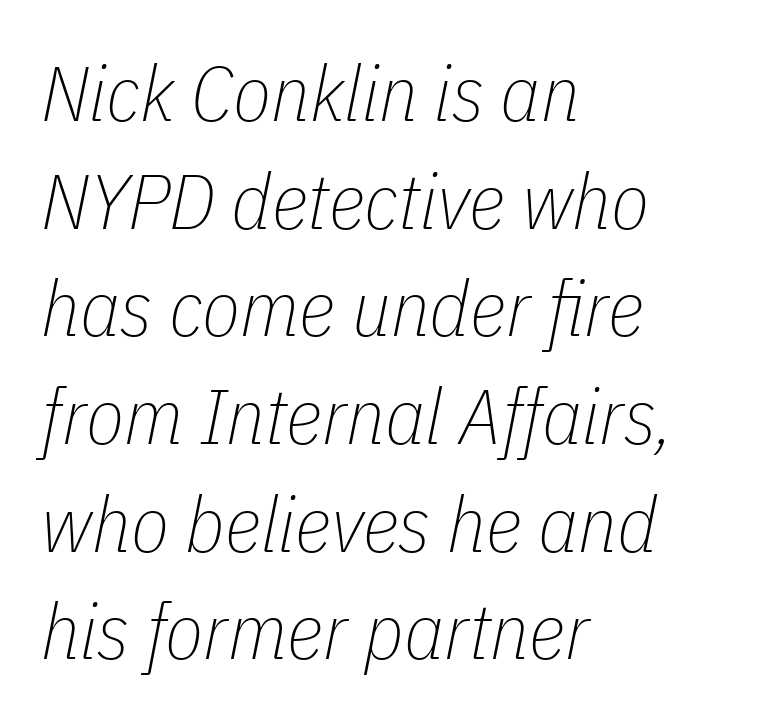
Q: Is the text bold? A: No.
Q: Is the text italic (slanted)? A: Yes, it leans right by about 11 degrees.
Q: Is the text underlined? A: No.
Q: How is the paragraph aligned? A: Left-aligned.
Q: Is the spacing between letters normal or unusually wide? A: Normal.
Q: Is the spacing between lines tight, normal or loose? A: Normal.
Q: Width (condensed, normal, or wide)? A: Condensed.
Q: Stroke contrast? A: Low.
Q: x-height? A: Medium.
Q: Monospaced? A: No.
